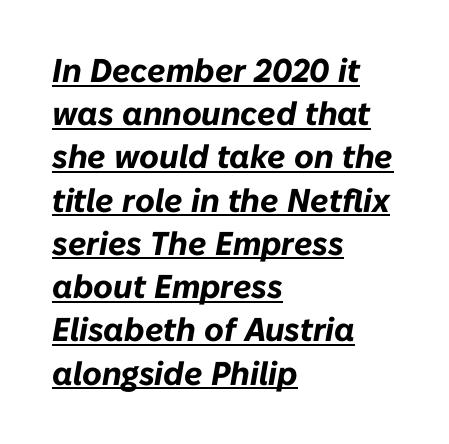
{"italic": "yes", "lean": "right", "slant_degrees": 10, "bold": "yes", "weight": "bold", "width": "normal", "stroke_contrast": "low", "x_height": "medium", "monospaced": "no", "underline": "yes", "align": "left", "line_spacing": "normal", "line_spacing_ratio": 1.31, "letter_spacing": "normal", "letter_spacing_em": 0.0, "glyph_px": 33}
